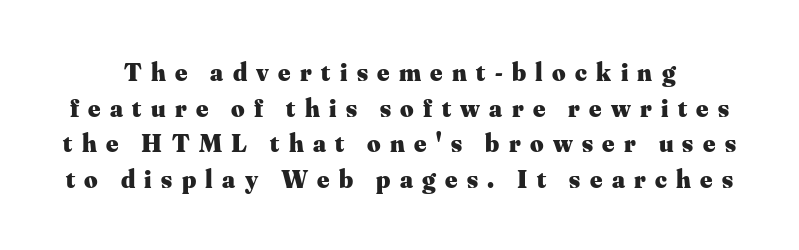
{"italic": "no", "bold": "yes", "underline": "no", "line_spacing": "normal", "line_spacing_ratio": 1.37, "letter_spacing": "wide", "letter_spacing_em": 0.36, "glyph_px": 26}
